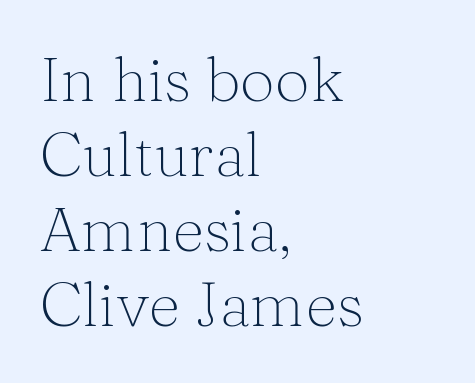
The image shows 62 px light serif type, upright; set left-aligned, line spacing 1.21x, normal letter spacing, not underlined; medium stroke contrast and a medium x-height.
